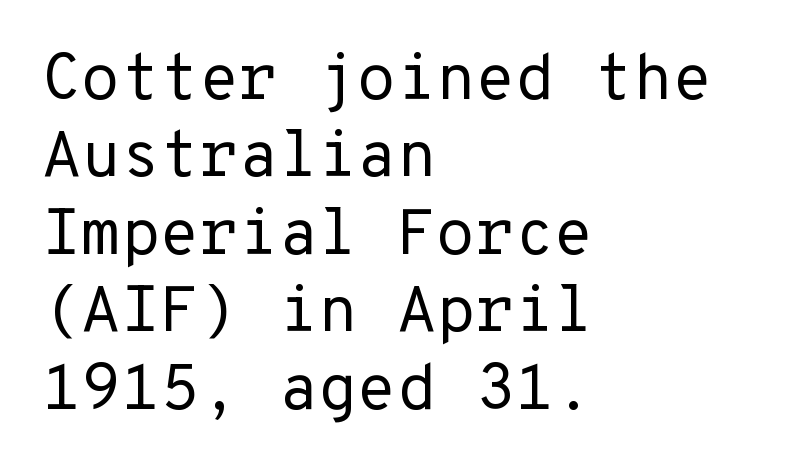
Q: Is the text bold? A: No.
Q: Is the text italic (slanted)? A: No, it is upright.
Q: Is the typeface a serif or a sans-serif typeface? A: Sans-serif.
Q: Is the text underlined? A: No.
Q: How is the paragraph aligned? A: Left-aligned.
Q: Is the spacing between letters normal or unusually wide? A: Normal.
Q: Width (condensed, normal, or wide)? A: Normal.
Q: Stroke contrast? A: Low.
Q: x-height? A: Medium.
Q: Monospaced? A: Yes.
